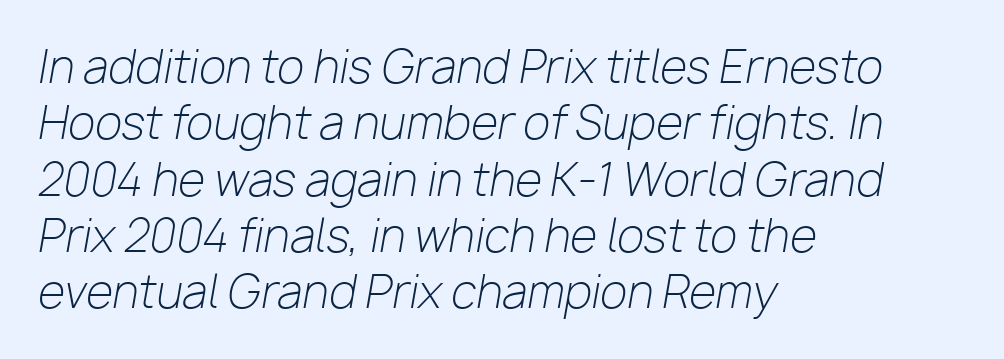
The image shows 44 px light type, italic (leaning right); set left-aligned, normal line spacing (1.28x), normal letter spacing, not underlined; low stroke contrast and a medium x-height.
